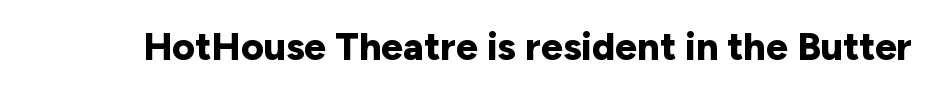
The image shows 39 px bold sans-serif type, upright; set normal letter spacing, not underlined; low stroke contrast and a medium x-height.
